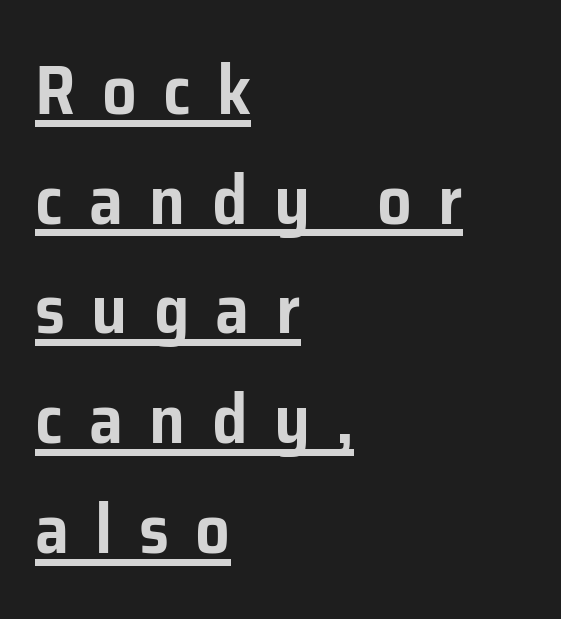
Leading matches the norm, producing a regular column. Serifs: no, the terminals of the letterforms are clean. Spacing verdict: proportional, widths tailored to each character. In terms of letterspacing, this is a distinctly airy, spread setting.
